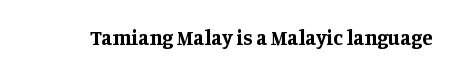
Q: Is the text bold? A: Yes.
Q: Is the text italic (slanted)? A: No, it is upright.
Q: Is the text underlined? A: No.
Q: Is the spacing between letters normal or unusually wide? A: Normal.
